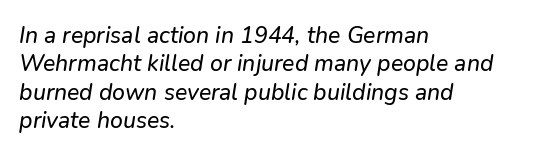
Q: Is the text underlined? A: No.
Q: How is the paragraph aligned? A: Left-aligned.
Q: Is the spacing between letters normal or unusually wide? A: Normal.
